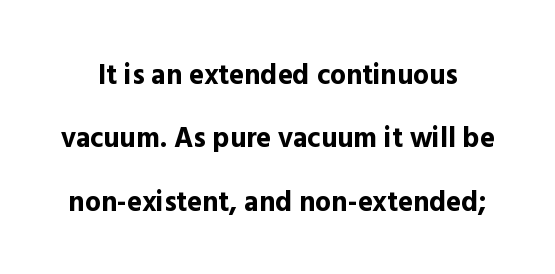
Q: Is the text bold? A: Yes.
Q: Is the text italic (slanted)? A: No, it is upright.
Q: Is the typeface a serif or a sans-serif typeface? A: Sans-serif.
Q: Is the text underlined? A: No.
Q: Is the spacing between letters normal or unusually wide? A: Normal.
Q: Is the spacing between lines tight, normal or loose? A: Loose.
Q: Width (condensed, normal, or wide)? A: Normal.
Q: x-height? A: Medium.
Q: Monospaced? A: No.
